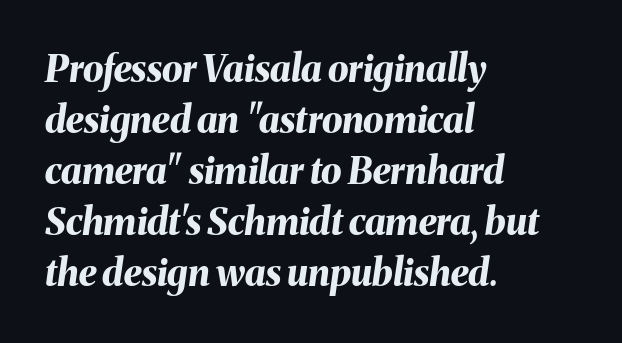
Q: Is the text bold? A: Yes.
Q: Is the text italic (slanted)? A: Yes, it leans right by about 8 degrees.
Q: Is the text underlined? A: No.
Q: How is the paragraph aligned? A: Left-aligned.
Q: Is the spacing between letters normal or unusually wide? A: Normal.
Q: Is the spacing between lines tight, normal or loose? A: Normal.
Q: Width (condensed, normal, or wide)? A: Normal.
Q: Stroke contrast? A: Medium.
Q: x-height? A: Medium.
Q: Monospaced? A: No.
